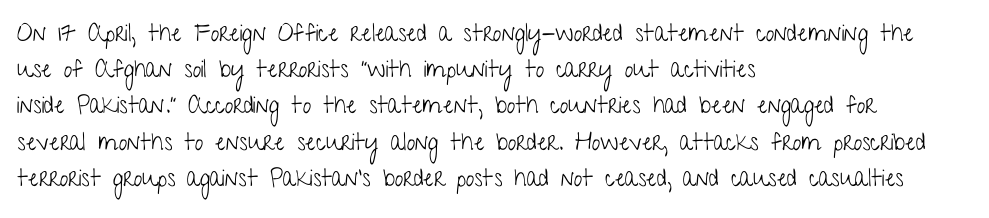
Q: Is the text bold? A: No.
Q: Is the text italic (slanted)? A: No, it is upright.
Q: Is the text underlined? A: No.
Q: How is the paragraph aligned? A: Left-aligned.
Q: Is the spacing between letters normal or unusually wide? A: Normal.
Q: Is the spacing between lines tight, normal or loose? A: Normal.
